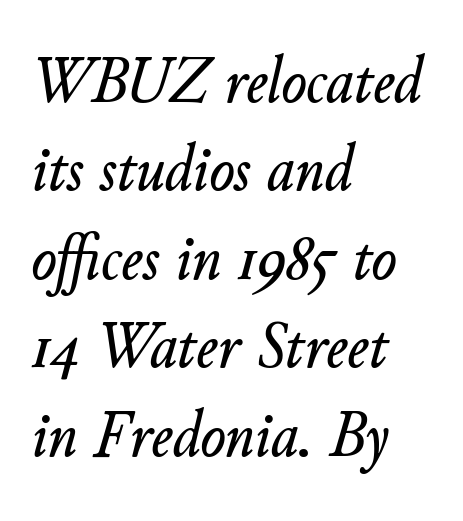
The image shows 67 px text type, italic (leaning right); set left-aligned, normal line spacing (1.32x), normal letter spacing, not underlined; low stroke contrast and a small x-height.
